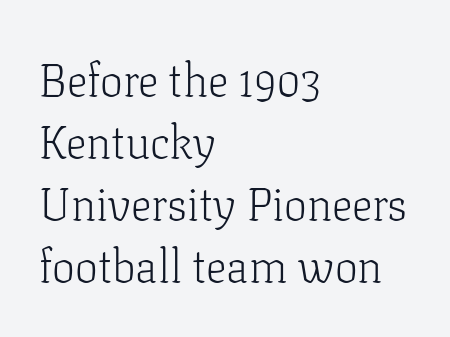
Q: Is the text bold? A: No.
Q: Is the text italic (slanted)? A: No, it is upright.
Q: Is the typeface a serif or a sans-serif typeface? A: Serif.
Q: Is the text underlined? A: No.
Q: How is the paragraph aligned? A: Left-aligned.
Q: Is the spacing between letters normal or unusually wide? A: Normal.
Q: Is the spacing between lines tight, normal or loose? A: Normal.
Q: Width (condensed, normal, or wide)? A: Normal.
Q: Stroke contrast? A: Low.
Q: x-height? A: Medium.
Q: Monospaced? A: No.
